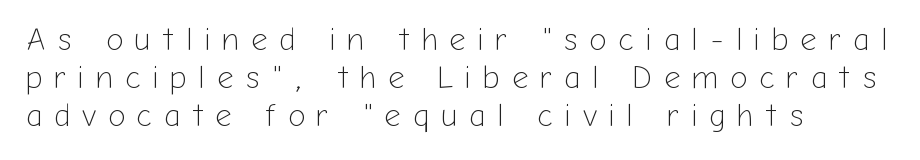
The image shows 32 px light sans-serif type, upright; set left-aligned, line spacing 1.18x, unusually wide letter spacing (+0.37 em), not underlined; low stroke contrast and a medium x-height.
